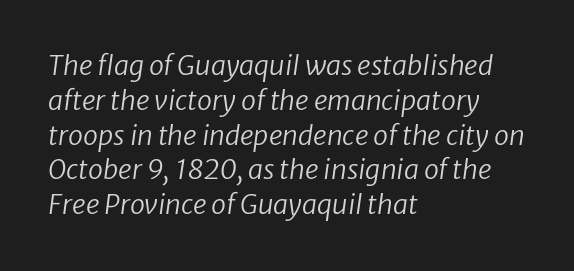
The image shows 27 px text type; set left-aligned, normal line spacing (1.29x), normal letter spacing, not underlined.
